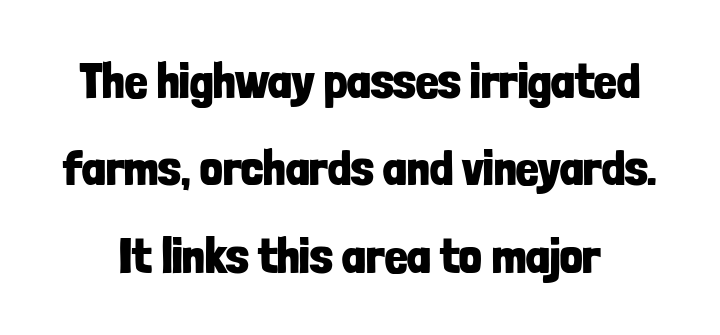
On the weight axis this lands at bold, roughly 700. Nobody touched the tracking dial on this one. The foot of each line stays bare and open. These lines are rendered in a variable-pitch font. Typographically, this falls in the sans-serif category. These lines were composed using upright roman letters.
